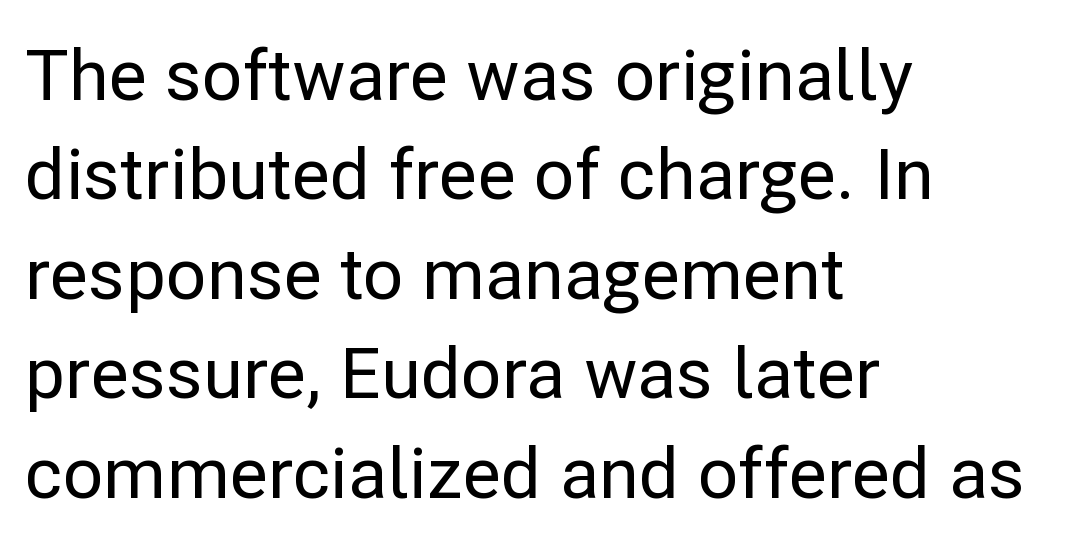
The image shows 71 px sans-serif type, upright; set left-aligned, normal line spacing (1.4x), normal letter spacing, not underlined; low stroke contrast and a medium x-height.
